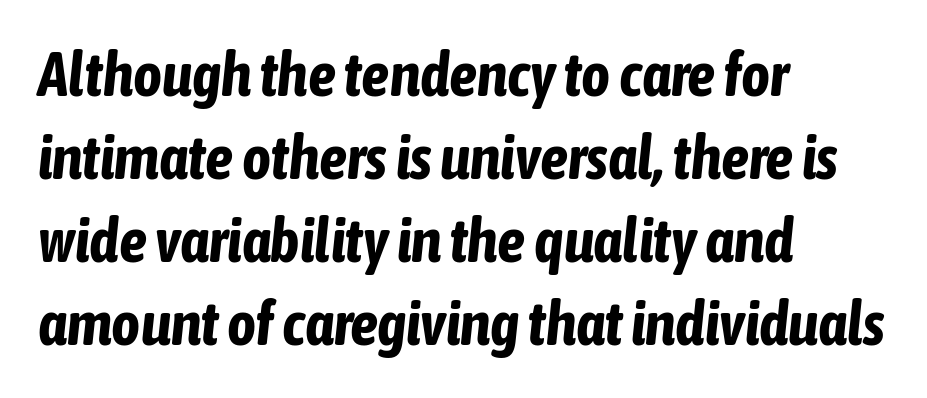
{"italic": "yes", "lean": "right", "slant_degrees": 6, "bold": "yes", "weight": "bold", "width": "condensed", "stroke_contrast": "low", "x_height": "medium", "monospaced": "no", "underline": "no", "align": "left", "line_spacing": "normal", "line_spacing_ratio": 1.34, "letter_spacing": "normal", "letter_spacing_em": 0.0, "glyph_px": 62}
